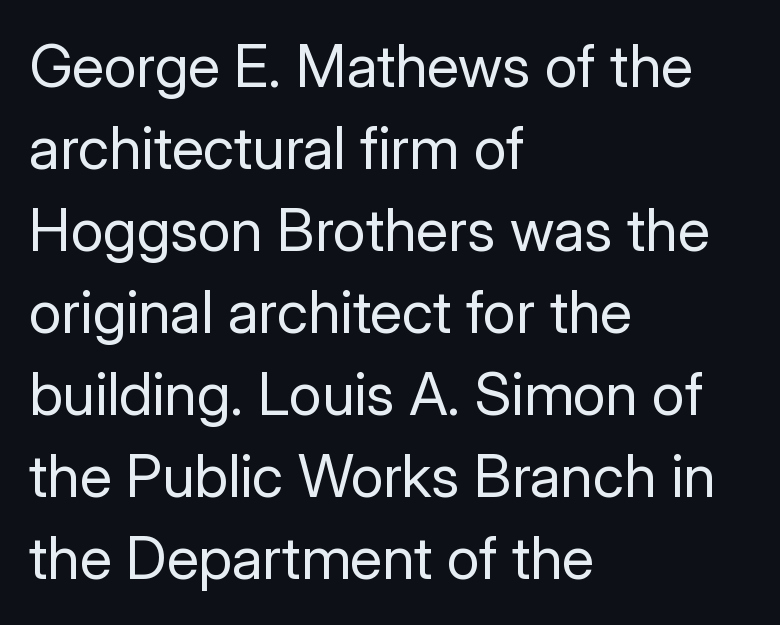
The designer left line spacing at the default. The face used here is proportionally spaced, like ordinary book or web type. Standard letterfit; no display-style spreading of the glyphs. The compositor pushed each line to the left boundary. Ink coverage per letter is moderate at most.
